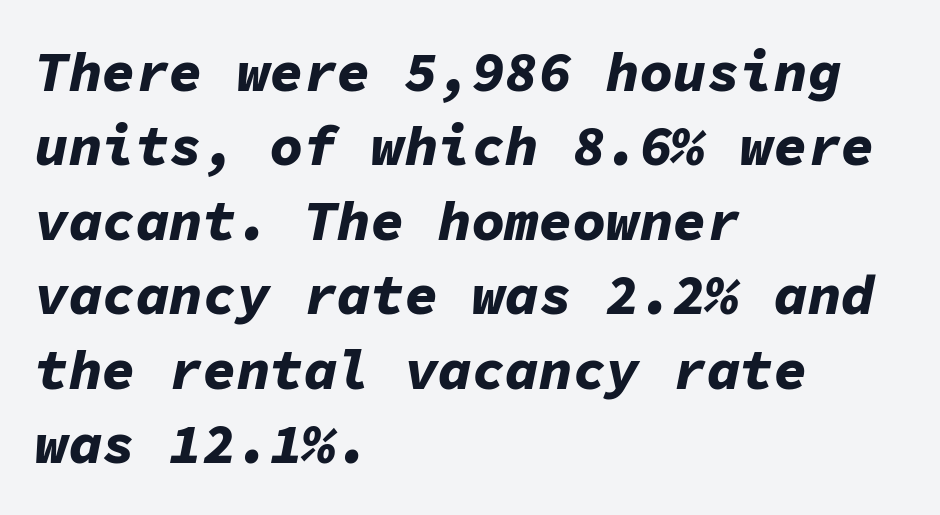
Nobody touched the tracking dial on this one. A clean baseline with only descenders dipping below it. Compared with a centered layout, this one pins lines to the left instead. One glance says typical: line gaps are just what's usual. This is oblique type, the kind used for emphasis or titles. Each letter, wide or thin by design, is forced into the same width here.
